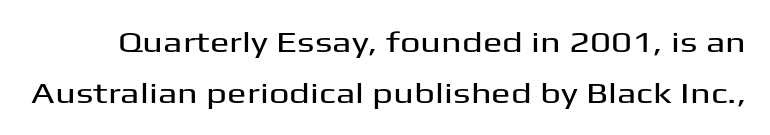
{"serif": "no", "italic": "no", "width": "wide", "stroke_contrast": "medium", "x_height": "medium", "monospaced": "no", "underline": "no", "line_spacing_ratio": 1.76, "letter_spacing": "normal", "letter_spacing_em": 0.0, "glyph_px": 29}
